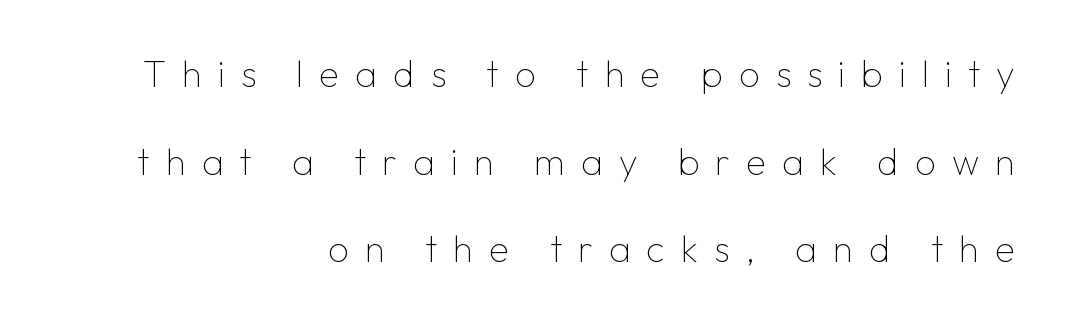
Has an underline been added? It has not. Typographically, this falls in the sans-serif category. These lines have a slow, spaced-out rhythm from letter to letter. Posture: upright roman. No chunkiness to these letters — they're not bold.
